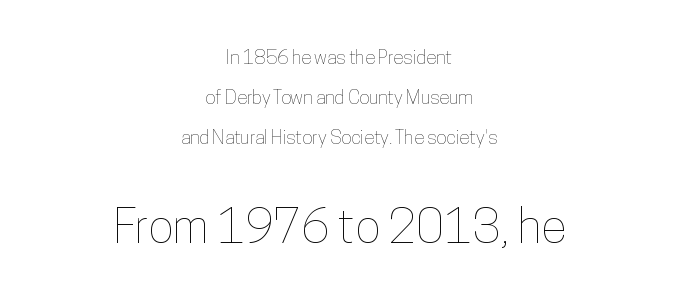
Students, note that the glyphs here touch the page at normal intervals. Leading: increased. Every stem runs plumb, perpendicular to the baseline. Note: smaller setting up top, larger setting below. This sample has the flowing, uneven cadence of proportional lettering.
